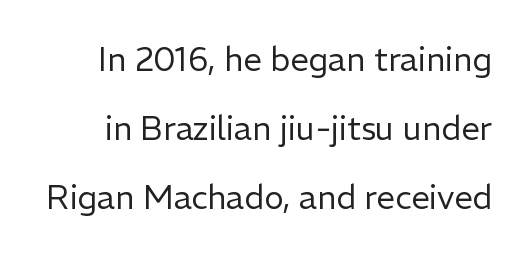
Q: Is the text bold? A: No.
Q: Is the text italic (slanted)? A: No, it is upright.
Q: Is the typeface a serif or a sans-serif typeface? A: Sans-serif.
Q: Is the text underlined? A: No.
Q: Is the spacing between letters normal or unusually wide? A: Normal.
Q: Is the spacing between lines tight, normal or loose? A: Loose.
Q: Width (condensed, normal, or wide)? A: Normal.
Q: Stroke contrast? A: Low.
Q: x-height? A: Medium.
Q: Monospaced? A: No.
